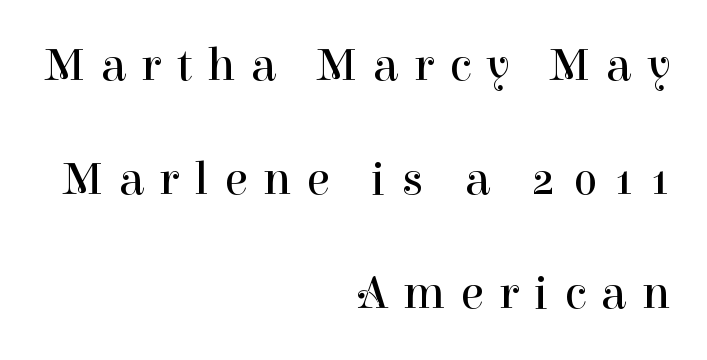
The rendering shows small feet on the letterforms — a serif design. Clear beneath every line of the passage. Short and long lines alike share a common ending point at right. This sample has the flowing, uneven cadence of proportional lettering.
